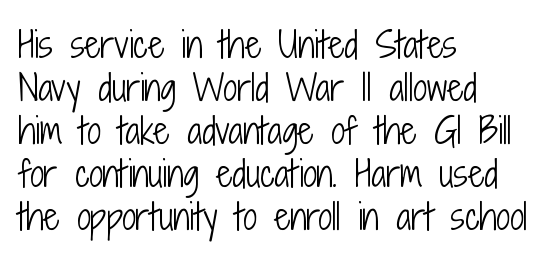
Where is the straight margin? On the left. Decoration check: the copy has no underline. Notice how the stems are strictly vertical — no italics here. Serif or sans? Sans — the stroke terminals are bare. Proportional: the letters do not fall into vertical columns.
